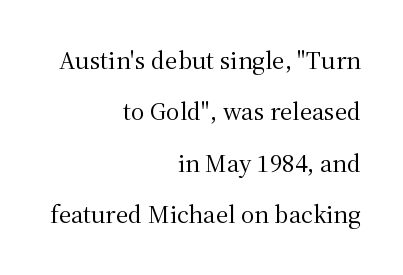
Q: Is the text bold? A: No.
Q: Is the text italic (slanted)? A: No, it is upright.
Q: Is the text underlined? A: No.
Q: How is the paragraph aligned? A: Right-aligned.
Q: Is the spacing between letters normal or unusually wide? A: Normal.
Q: Is the spacing between lines tight, normal or loose? A: Loose.
